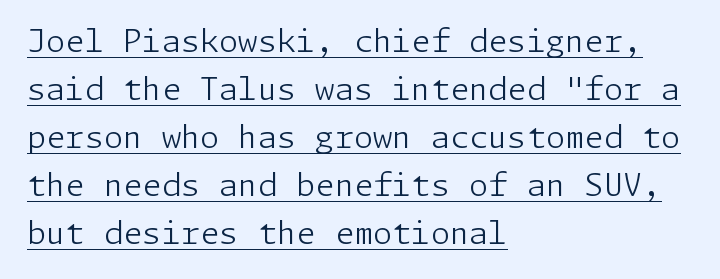
If you measured baseline to baseline, you'd find a middling distance. The letterforms sit shoulder to shoulder at normal distance. The rendering anchors every line to the left-hand side. The typeface has the unassuming heft of standard copy or less. Does the type have serifs? No, each stem ends abruptly.
